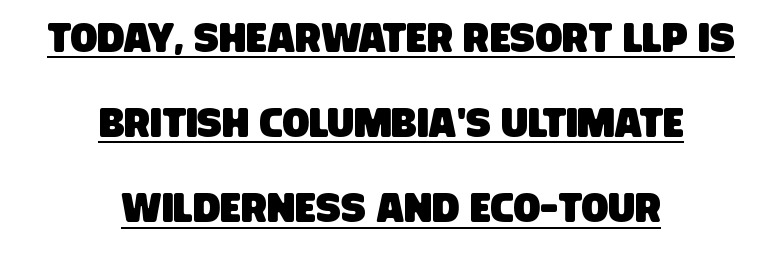
Q: Is the typeface a serif or a sans-serif typeface? A: Sans-serif.
Q: Is the text underlined? A: Yes.
Q: How is the paragraph aligned? A: Centered.
Q: Is the spacing between letters normal or unusually wide? A: Normal.
Q: Is the spacing between lines tight, normal or loose? A: Loose.
Q: Width (condensed, normal, or wide)? A: Condensed.
Q: Stroke contrast? A: Low.
Q: x-height? A: Large.
Q: Monospaced? A: No.
